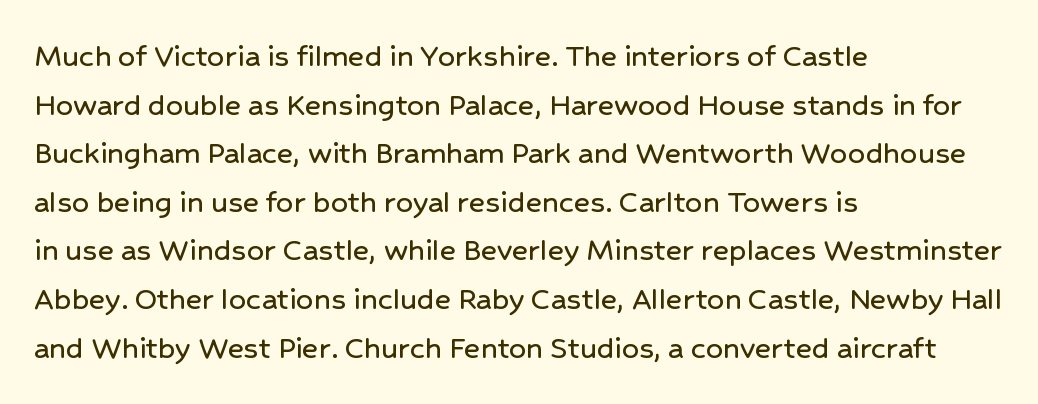
The image shows 34 px sans-serif type, upright; set left-aligned, normal line spacing (1.43x), normal letter spacing, not underlined; low stroke contrast and a medium x-height.
